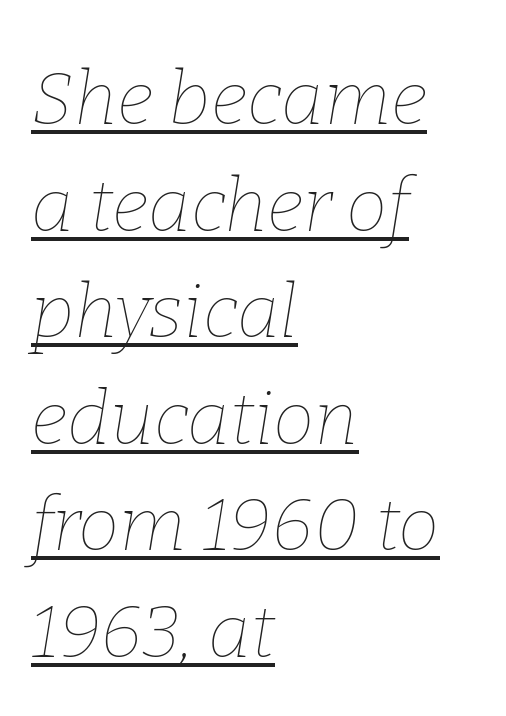
Q: Is the text bold? A: No.
Q: Is the text italic (slanted)? A: Yes, it leans right by about 9 degrees.
Q: Is the text underlined? A: Yes.
Q: How is the paragraph aligned? A: Left-aligned.
Q: Is the spacing between letters normal or unusually wide? A: Normal.
Q: Is the spacing between lines tight, normal or loose? A: Normal.
Q: Width (condensed, normal, or wide)? A: Normal.
Q: Stroke contrast? A: Low.
Q: x-height? A: Medium.
Q: Monospaced? A: No.
